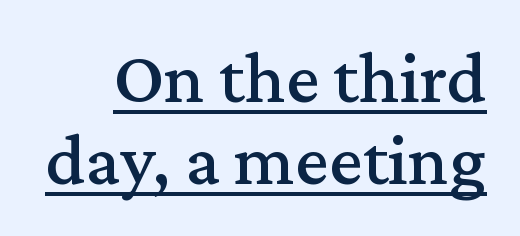
The image shows 75 px serif type, upright; set tight line spacing (1.1x), normal letter spacing, underlined; medium stroke contrast and a medium x-height.
